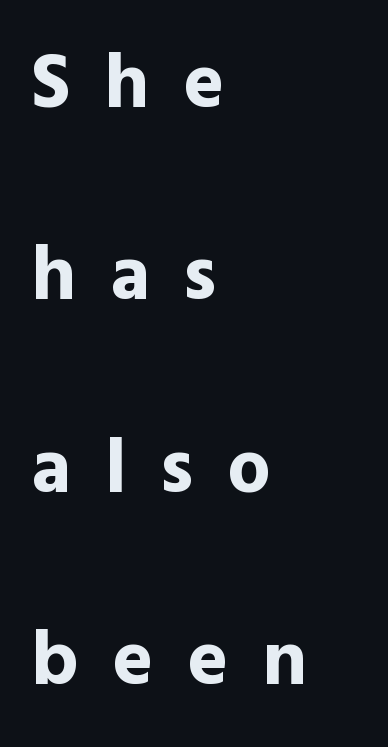
Looks like regular typesetting: each glyph gets only the width it needs. When letters stand straight like this, we call the style roman or upright. A dark, heavy texture on the line: the type is bold. The lines in this sample share a left origin and differ only in where they stop. Unmarked baselines from the first word to the last. The letters are spread apart with noticeably loose tracking.
